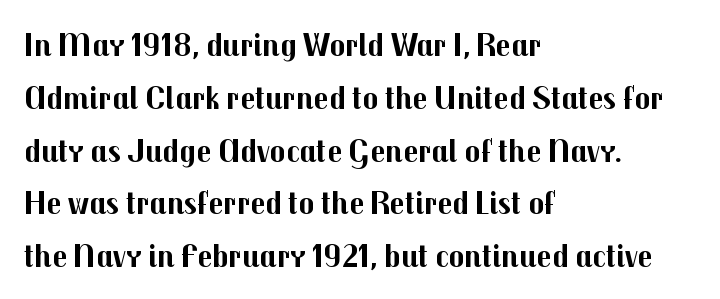
Q: Is the text bold? A: Yes.
Q: Is the text italic (slanted)? A: No, it is upright.
Q: Is the typeface a serif or a sans-serif typeface? A: Sans-serif.
Q: Is the text underlined? A: No.
Q: How is the paragraph aligned? A: Left-aligned.
Q: Is the spacing between letters normal or unusually wide? A: Normal.
Q: Is the spacing between lines tight, normal or loose? A: Normal.
Q: Width (condensed, normal, or wide)? A: Normal.
Q: Stroke contrast? A: Medium.
Q: x-height? A: Medium.
Q: Monospaced? A: No.
